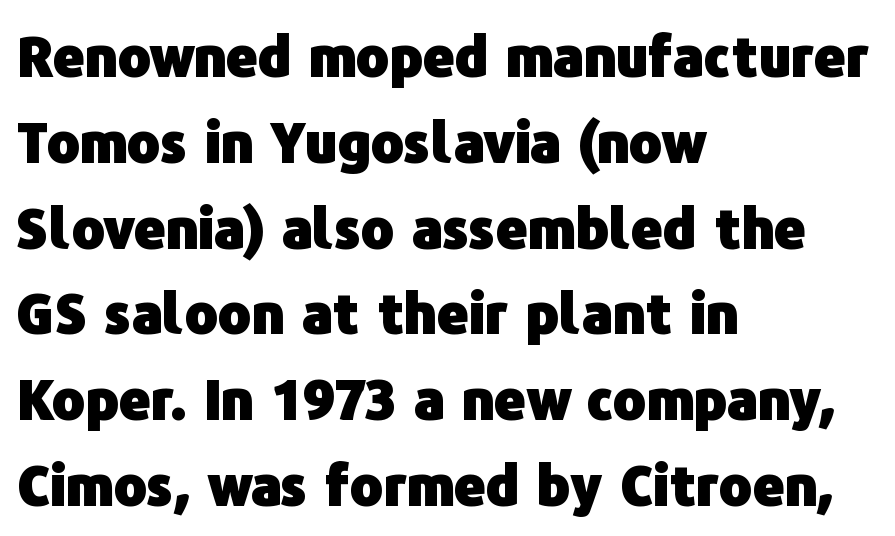
Q: Is the text bold? A: Yes.
Q: Is the text italic (slanted)? A: No, it is upright.
Q: Is the typeface a serif or a sans-serif typeface? A: Sans-serif.
Q: Is the text underlined? A: No.
Q: How is the paragraph aligned? A: Left-aligned.
Q: Is the spacing between letters normal or unusually wide? A: Normal.
Q: Is the spacing between lines tight, normal or loose? A: Normal.
Q: Width (condensed, normal, or wide)? A: Normal.
Q: Stroke contrast? A: Low.
Q: x-height? A: Medium.
Q: Monospaced? A: No.
